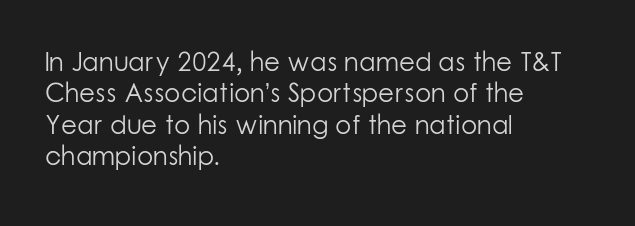
What stands out about the letter spacing? Nothing — it is the standard amount. The rendering anchors every line to the left-hand side. A light-to-regular cut is what we see here. Ordinary non-slanted type is in use.
